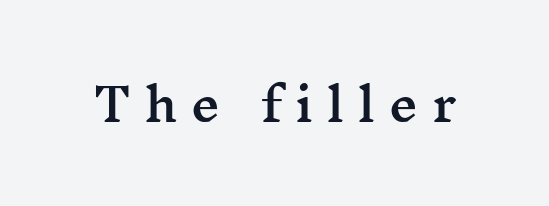
The image shows 46 px wide serif type, upright; set unusually wide letter spacing (+0.3 em), not underlined; medium stroke contrast and a medium x-height.
